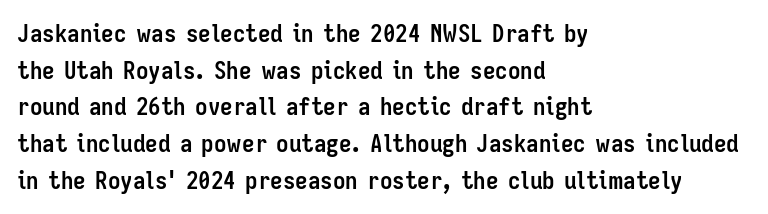
{"italic": "no", "bold": "yes", "underline": "no", "align": "left", "line_spacing": "normal", "line_spacing_ratio": 1.47, "letter_spacing": "normal", "letter_spacing_em": 0.0, "glyph_px": 25}
